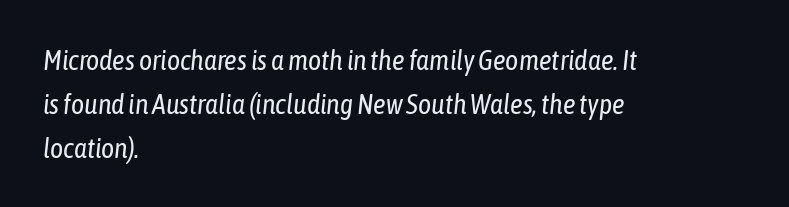
The image shows 28 px regular-weight, condensed type, italic (leaning right); set left-aligned, normal line spacing (1.57x), normal letter spacing, not underlined; low stroke contrast and a medium x-height.
